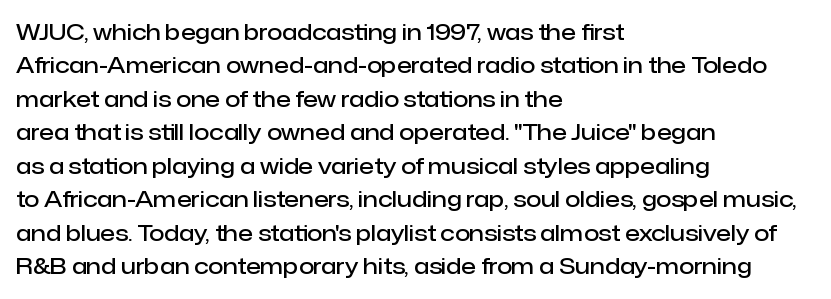
The image shows 22 px text type, upright; set left-aligned, normal line spacing (1.52x), normal letter spacing, not underlined.
